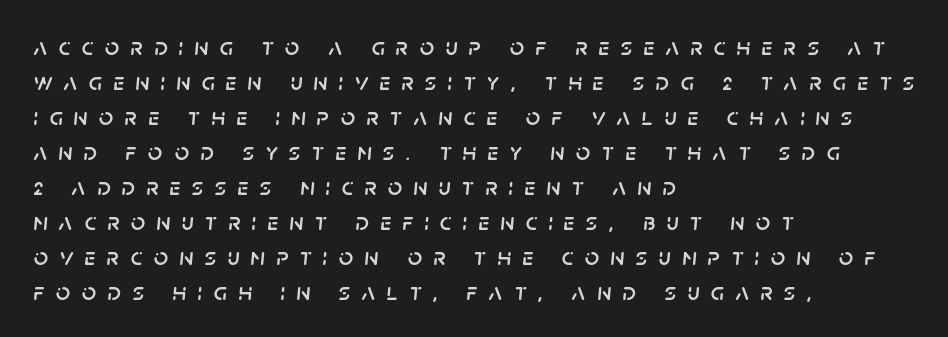
Q: Is the text italic (slanted)? A: Yes, it leans right by about 5 degrees.
Q: Is the text underlined? A: No.
Q: How is the paragraph aligned? A: Left-aligned.
Q: Is the spacing between letters normal or unusually wide? A: Unusually wide.
Q: Is the spacing between lines tight, normal or loose? A: Normal.
